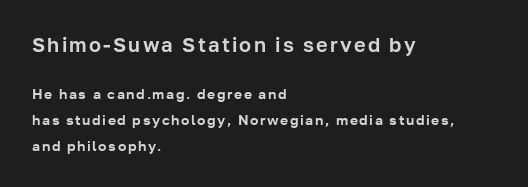
{"italic": "no", "underline": "no", "align": "left", "line_spacing_ratio": 1.85, "larger_block": "first", "size_ratio": 1.43, "glyph_px": 20}
